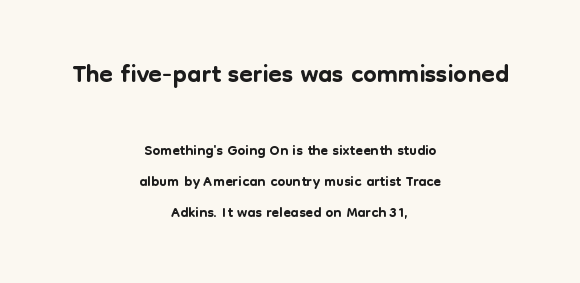
Q: Is the text italic (slanted)? A: No, it is upright.
Q: Is the typeface a serif or a sans-serif typeface? A: Sans-serif.
Q: Is the text underlined? A: No.
Q: How is the paragraph aligned? A: Centered.
Q: Is the spacing between letters normal or unusually wide? A: Normal.
Q: Is the spacing between lines tight, normal or loose? A: Normal.
Q: Which block of text is set in a larger size, the first (top) or the second (bottom)? A: The first (top) one.
Q: Width (condensed, normal, or wide)? A: Normal.
Q: Stroke contrast? A: Low.
Q: x-height? A: Medium.
Q: Monospaced? A: No.
